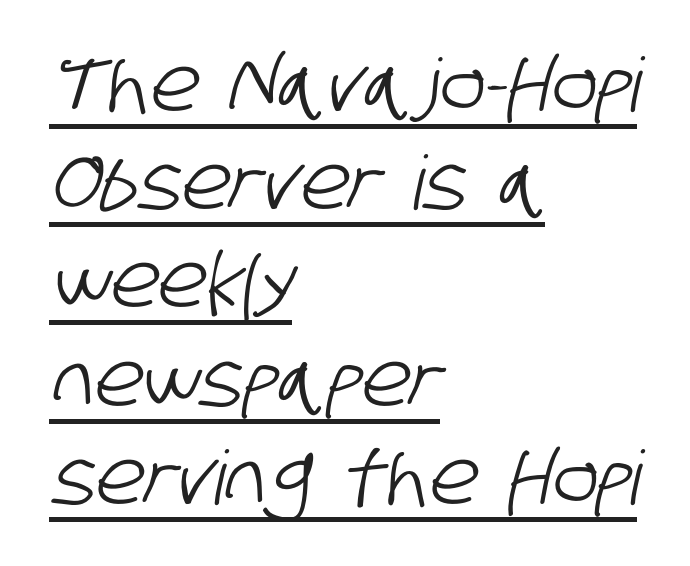
Q: Is the typeface a serif or a sans-serif typeface? A: Sans-serif.
Q: Is the text underlined? A: Yes.
Q: How is the paragraph aligned? A: Left-aligned.
Q: Is the spacing between letters normal or unusually wide? A: Normal.
Q: Is the spacing between lines tight, normal or loose? A: Normal.
Q: Width (condensed, normal, or wide)? A: Condensed.
Q: Stroke contrast? A: Low.
Q: x-height? A: Large.
Q: Monospaced? A: No.
